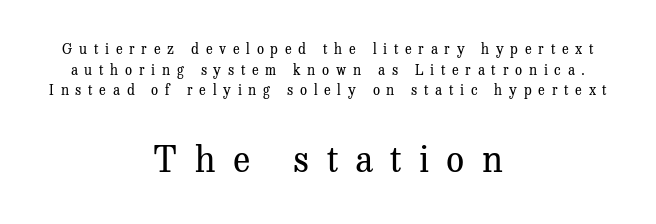
Font category for this specimen: serif. Looks like regular typesetting: each glyph gets only the width it needs. Horizontally, the lines are justified to the midpoint only. Unlike italic type, these characters show no tilt at all. Only glyphs here, with clear space below each row. The characters are drawn with everyday or finer stroke widths.
